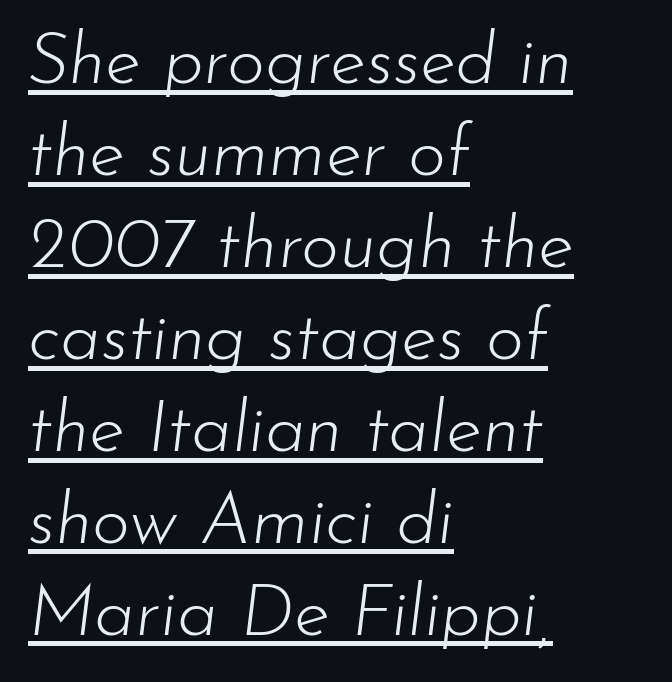
The image shows 73 px light type, italic (leaning right); set left-aligned, normal line spacing (1.26x), normal letter spacing, underlined; low stroke contrast and a small x-height.
